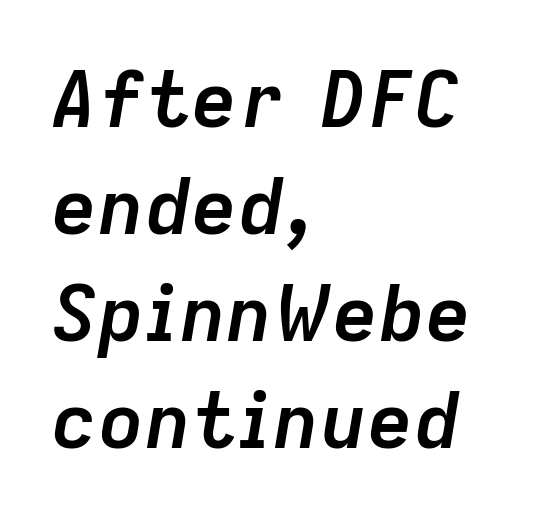
The image shows 78 px semibold type, italic (leaning right); set left-aligned, normal line spacing (1.37x), normal letter spacing, not underlined; low stroke contrast and a medium x-height.
